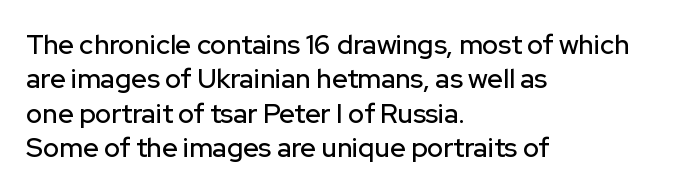
{"italic": "no", "underline": "no", "align": "left", "line_spacing": "normal", "line_spacing_ratio": 1.27, "letter_spacing": "normal", "letter_spacing_em": 0.0, "glyph_px": 27}
